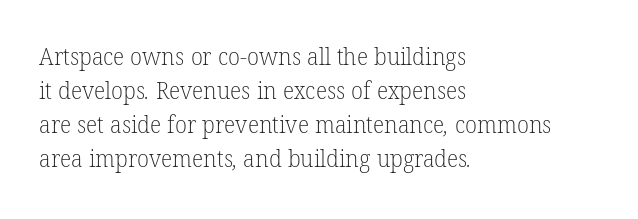
This rendering uses left alignment, leaving the right contour irregular. The space beneath each line is pristine and unruled. The passage shown stacks its lines at a standard gap. Inter-character spacing is left at the font's built-in metrics. Weight class: somewhere from thin through regular.
